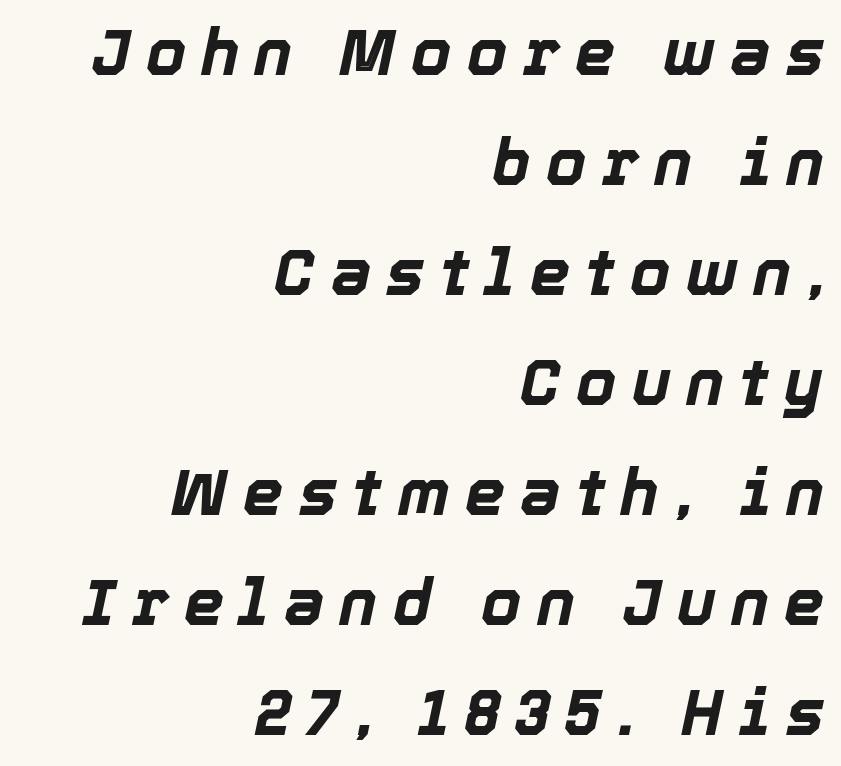
{"italic": "yes", "lean": "right", "slant_degrees": 12, "bold": "yes", "weight": "bold", "width": "normal", "x_height": "medium", "monospaced": "no", "underline": "no", "align": "right", "line_spacing_ratio": 1.72, "letter_spacing": "wide", "letter_spacing_em": 0.24, "glyph_px": 64}
